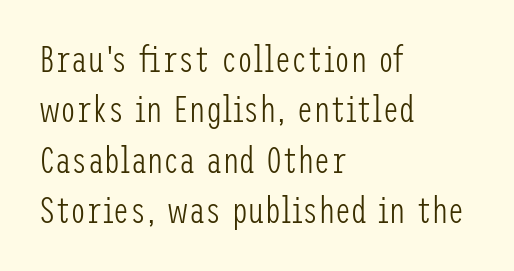
Q: Is the text bold? A: No.
Q: Is the text italic (slanted)? A: No, it is upright.
Q: Is the typeface a serif or a sans-serif typeface? A: Sans-serif.
Q: Is the text underlined? A: No.
Q: How is the paragraph aligned? A: Left-aligned.
Q: Is the spacing between letters normal or unusually wide? A: Normal.
Q: Is the spacing between lines tight, normal or loose? A: Normal.
Q: Width (condensed, normal, or wide)? A: Condensed.
Q: Stroke contrast? A: Low.
Q: x-height? A: Medium.
